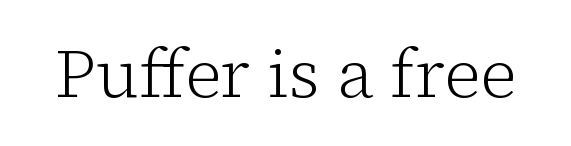
The image shows 68 px light serif type, upright; set normal letter spacing, not underlined; low stroke contrast and a medium x-height.
